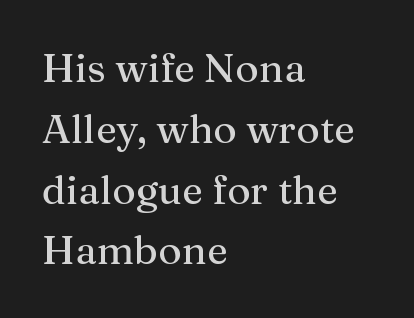
Q: Is the text italic (slanted)? A: No, it is upright.
Q: Is the typeface a serif or a sans-serif typeface? A: Serif.
Q: Is the text underlined? A: No.
Q: How is the paragraph aligned? A: Left-aligned.
Q: Is the spacing between letters normal or unusually wide? A: Normal.
Q: Is the spacing between lines tight, normal or loose? A: Normal.
Q: Width (condensed, normal, or wide)? A: Normal.
Q: Stroke contrast? A: Medium.
Q: x-height? A: Medium.
Q: Monospaced? A: No.
